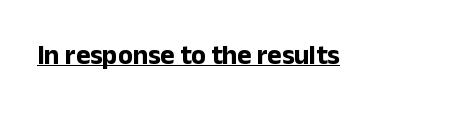
Q: Is the text bold? A: Yes.
Q: Is the text italic (slanted)? A: No, it is upright.
Q: Is the text underlined? A: Yes.
Q: Is the spacing between letters normal or unusually wide? A: Normal.
